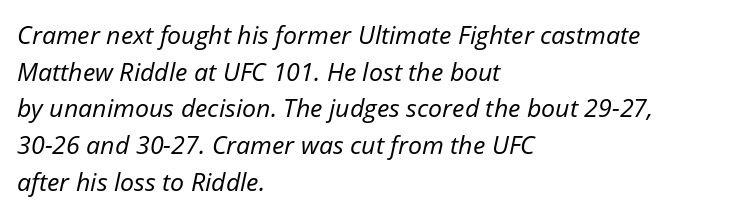
Words appear dense and cohesive because spacing is normal. The ragged edge is on the right, which tells us the setting is flush left. If you drew a line through each stem, it would be angled. A light-to-regular cut is what we see here.
